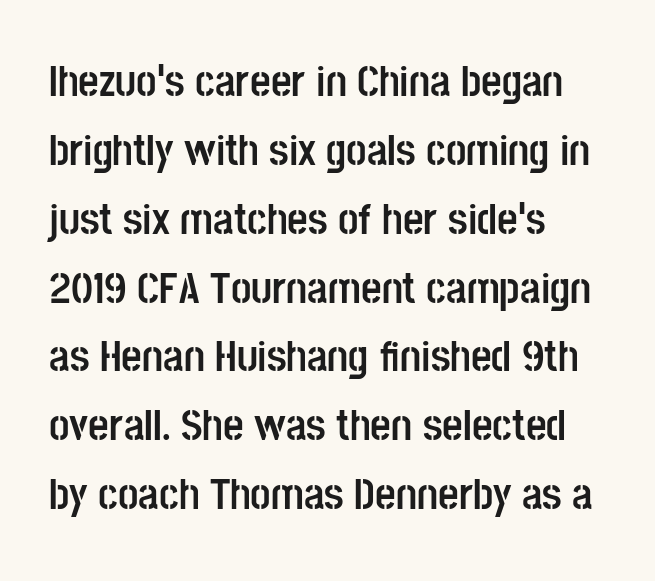
This is roman type, the default non-slanted kind. Do the characters align in a grid? No, the font is proportional. The specimen omits any rule beneath the text block's lines. Bold? Absolutely — the strokes are thick and heavy. The horizontal fit of the characters is conventional and even. One glance says typical: line gaps are just what's usual.
